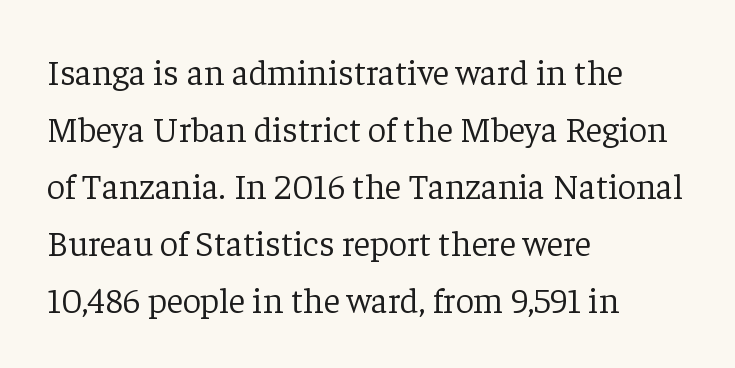
Q: Is the text bold? A: No.
Q: Is the text italic (slanted)? A: No, it is upright.
Q: Is the typeface a serif or a sans-serif typeface? A: Serif.
Q: Is the text underlined? A: No.
Q: How is the paragraph aligned? A: Left-aligned.
Q: Is the spacing between letters normal or unusually wide? A: Normal.
Q: Is the spacing between lines tight, normal or loose? A: Normal.
Q: Width (condensed, normal, or wide)? A: Normal.
Q: Stroke contrast? A: Low.
Q: x-height? A: Medium.
Q: Monospaced? A: No.
